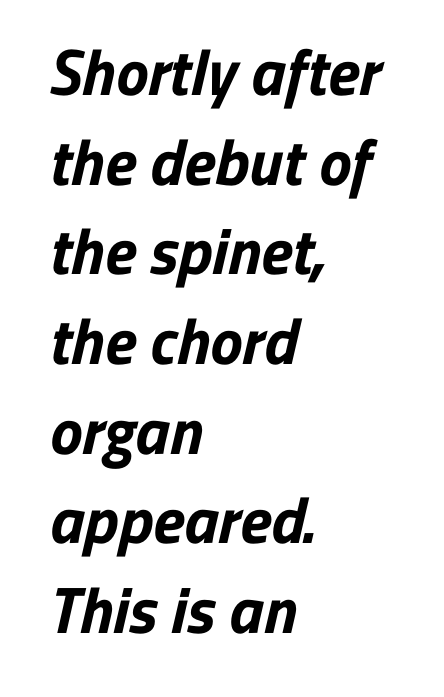
Q: Is the text bold? A: Yes.
Q: Is the typeface a serif or a sans-serif typeface? A: Sans-serif.
Q: Is the text underlined? A: No.
Q: How is the paragraph aligned? A: Left-aligned.
Q: Is the spacing between letters normal or unusually wide? A: Normal.
Q: Is the spacing between lines tight, normal or loose? A: Normal.
Q: Width (condensed, normal, or wide)? A: Normal.
Q: Stroke contrast? A: Low.
Q: x-height? A: Medium.
Q: Monospaced? A: No.
